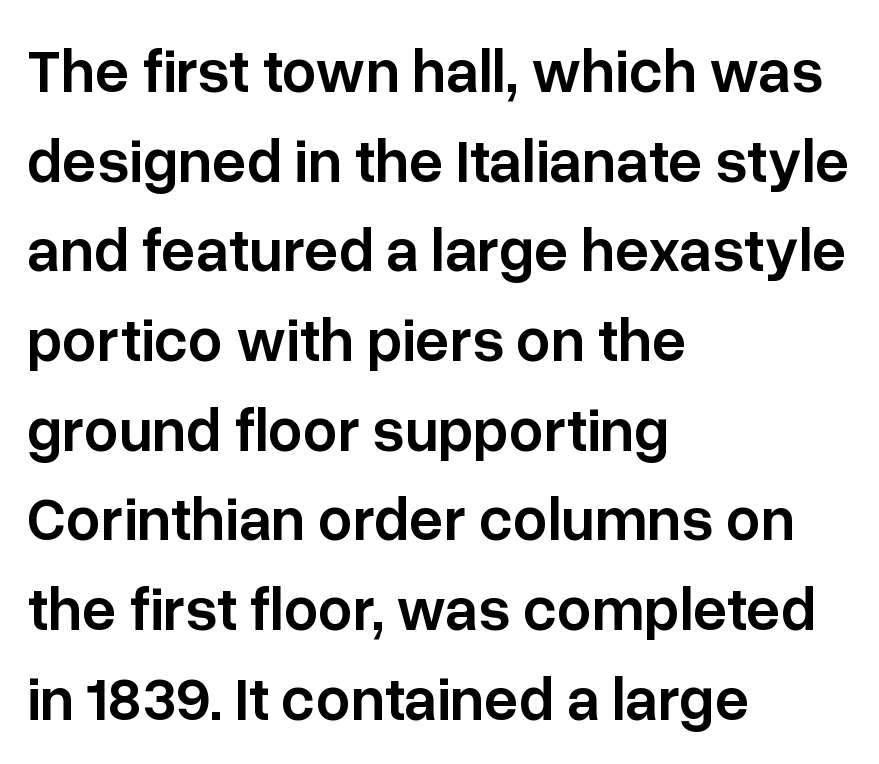
Q: Is the text bold? A: Semi-bold.
Q: Is the text italic (slanted)? A: No, it is upright.
Q: Is the typeface a serif or a sans-serif typeface? A: Sans-serif.
Q: Is the text underlined? A: No.
Q: How is the paragraph aligned? A: Left-aligned.
Q: Is the spacing between letters normal or unusually wide? A: Normal.
Q: Is the spacing between lines tight, normal or loose? A: Normal.
Q: Width (condensed, normal, or wide)? A: Normal.
Q: Stroke contrast? A: Low.
Q: x-height? A: Medium.
Q: Monospaced? A: No.
